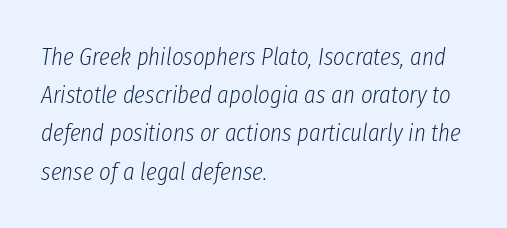
Q: Is the text bold? A: No.
Q: Is the text italic (slanted)? A: Yes, it leans right by about 8 degrees.
Q: Is the text underlined? A: No.
Q: How is the paragraph aligned? A: Left-aligned.
Q: Is the spacing between letters normal or unusually wide? A: Normal.
Q: Is the spacing between lines tight, normal or loose? A: Normal.
